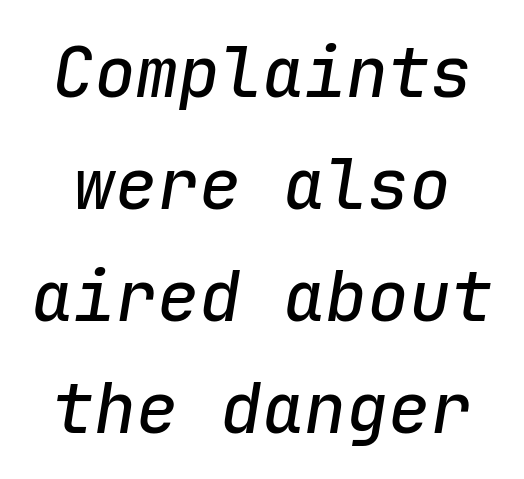
How would I describe the line gaps? Plain and ordinary. The passage shown leans; its letterforms are oblique. Do the characters align in a grid? Yes, the font is monospaced. The foot of each line stays bare and open.
